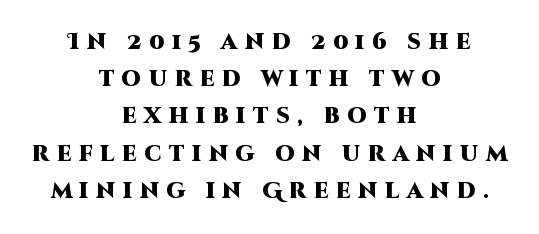
The image shows 22 px bold type, upright; set centered, normal line spacing (1.69x), unusually wide letter spacing (+0.34 em), not underlined.
